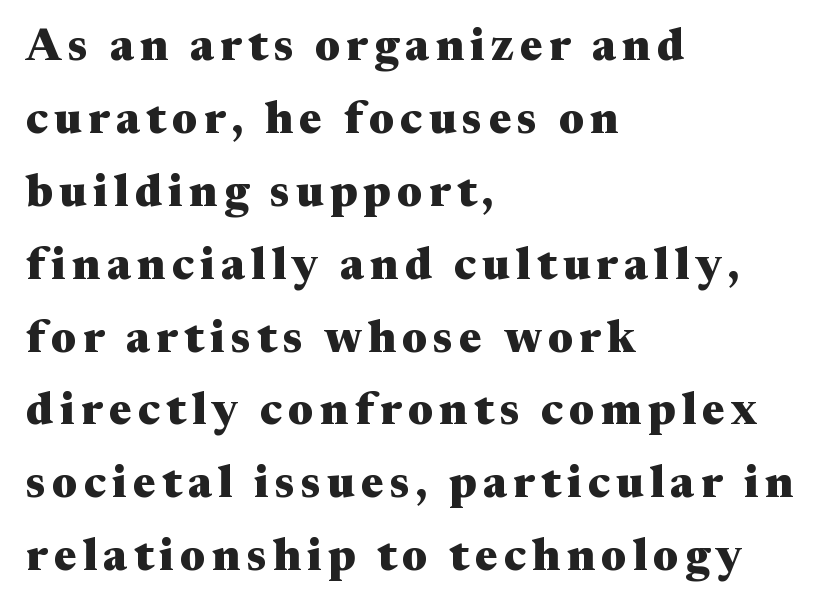
Compared with typical paragraphs, the rows here are spaced about the same. A full-strength bold gives these letters their thick strokes. You can tell from the footed stems that serif type was used. The lines are quadded left. Glance below the letters and you will spot only blank space.
